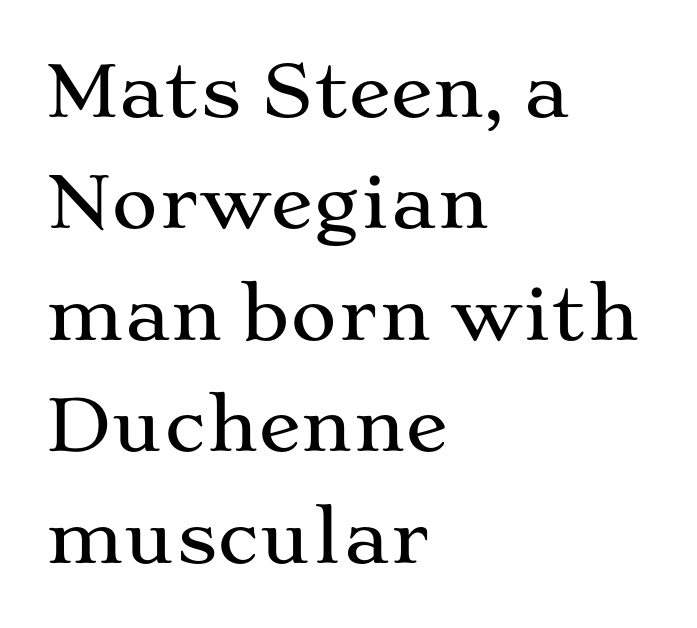
{"serif": "yes", "italic": "no", "width": "wide", "stroke_contrast": "medium", "x_height": "medium", "monospaced": "no", "underline": "no", "align": "left", "line_spacing": "normal", "line_spacing_ratio": 1.57, "letter_spacing": "normal", "letter_spacing_em": 0.0, "glyph_px": 71}
